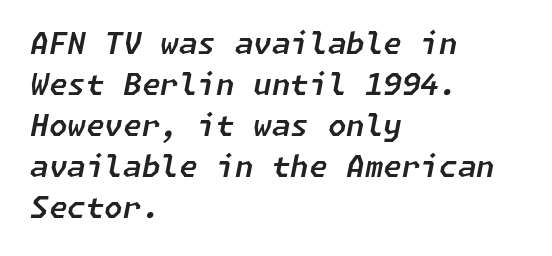
The image shows 30 px text type, italic (leaning right); set left-aligned, normal line spacing (1.37x), normal letter spacing, not underlined; low stroke contrast and a medium x-height.
